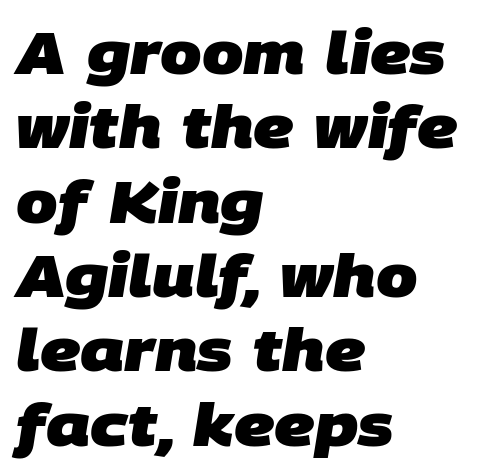
{"serif": "no", "bold": "yes", "weight": "heavy", "width": "normal", "stroke_contrast": "low", "x_height": "large", "monospaced": "no", "underline": "no", "align": "left", "line_spacing": "normal", "line_spacing_ratio": 1.26, "letter_spacing": "normal", "letter_spacing_em": 0.0, "glyph_px": 59}
